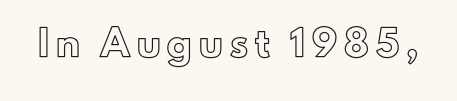
{"italic": "no", "underline": "no", "letter_spacing": "wide", "letter_spacing_em": 0.3, "glyph_px": 24}
